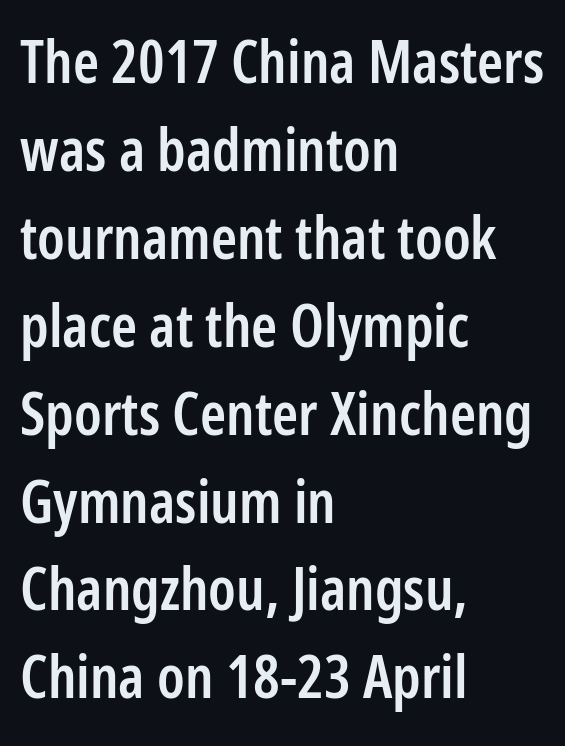
{"serif": "no", "italic": "no", "bold": "semi", "weight": "semibold", "width": "condensed", "stroke_contrast": "low", "x_height": "medium", "monospaced": "no", "underline": "no", "align": "left", "line_spacing": "normal", "line_spacing_ratio": 1.49, "letter_spacing": "normal", "letter_spacing_em": 0.0, "glyph_px": 59}
